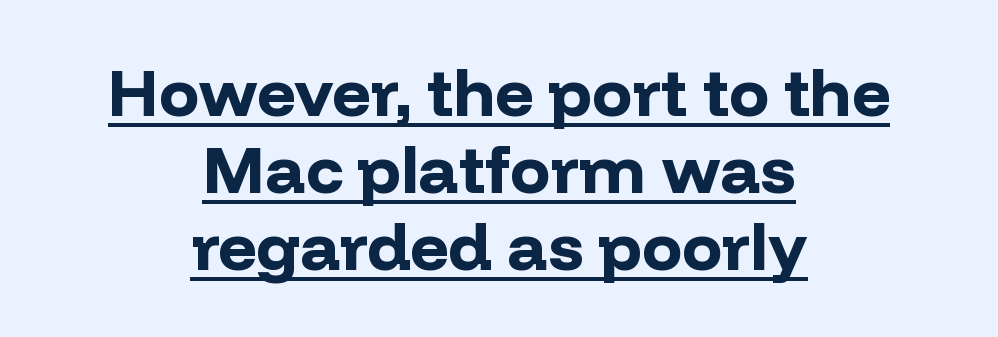
The image shows 67 px bold sans-serif type, upright; set centered, tight line spacing (1.15x), normal letter spacing, underlined; low stroke contrast and a medium x-height.
